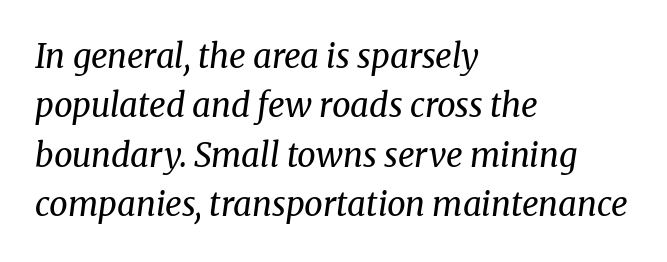
Q: Is the text bold? A: No.
Q: Is the text italic (slanted)? A: Yes, it leans right by about 8 degrees.
Q: Is the typeface a serif or a sans-serif typeface? A: Serif.
Q: Is the text underlined? A: No.
Q: How is the paragraph aligned? A: Left-aligned.
Q: Is the spacing between letters normal or unusually wide? A: Normal.
Q: Is the spacing between lines tight, normal or loose? A: Normal.
Q: Width (condensed, normal, or wide)? A: Normal.
Q: Stroke contrast? A: Medium.
Q: x-height? A: Medium.
Q: Monospaced? A: No.
